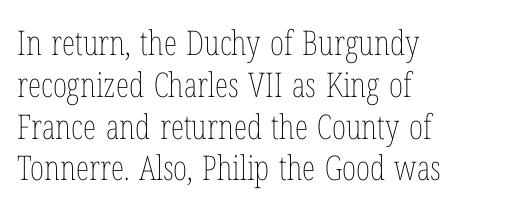
The image shows 34 px thin, condensed type, upright; set left-aligned, line spacing 1.23x, normal letter spacing, not underlined; low stroke contrast and a medium x-height.
